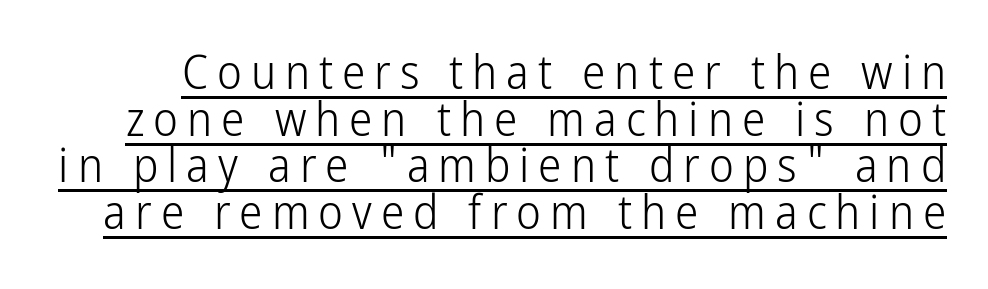
{"serif": "no", "italic": "no", "bold": "no", "weight": "light", "width": "condensed", "stroke_contrast": "low", "x_height": "medium", "monospaced": "no", "underline": "yes", "line_spacing": "tight", "line_spacing_ratio": 0.99, "glyph_px": 47}
